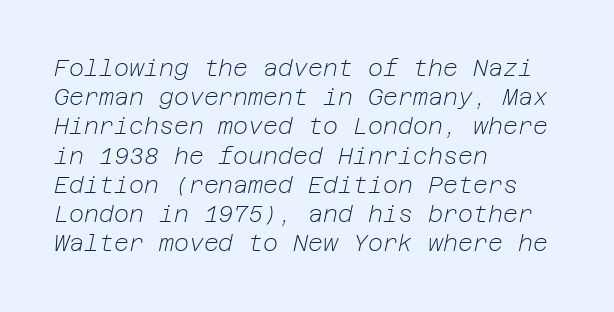
Q: Is the text bold? A: No.
Q: Is the text italic (slanted)? A: Yes, it leans right by about 12 degrees.
Q: Is the text underlined? A: No.
Q: How is the paragraph aligned? A: Left-aligned.
Q: Is the spacing between letters normal or unusually wide? A: Normal.
Q: Is the spacing between lines tight, normal or loose? A: Normal.
